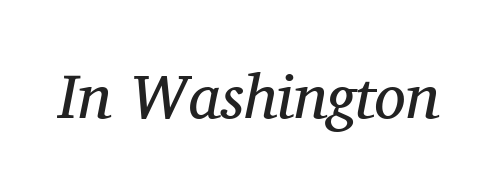
The image shows 63 px regular-weight serif type, italic (leaning right); set normal letter spacing, not underlined; medium stroke contrast and a medium x-height.
